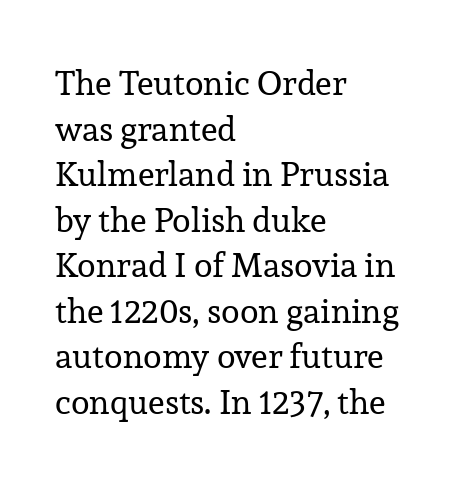
The image shows 34 px regular-weight serif type, upright; set left-aligned, normal line spacing (1.34x), normal letter spacing, not underlined; low stroke contrast and a medium x-height.
